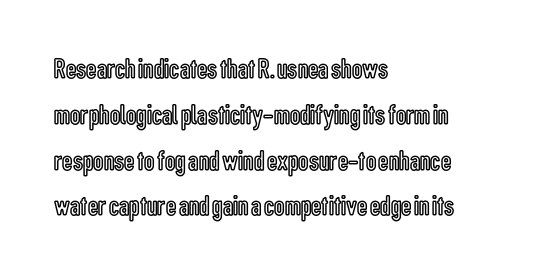
No word sits above an underline. The gaps between neighbouring characters are ordinary and unremarkable. In terms of posture, this sample is upright. You could not count columns in this text — the font is proportionally spaced. Line starts are locked; line ends wander. Horizontal bands of white between lines are of average thickness.
